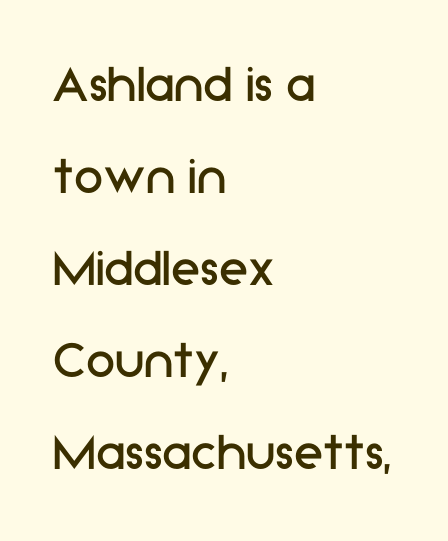
{"serif": "no", "italic": "no", "bold": "no", "weight": "regular", "width": "normal", "stroke_contrast": "low", "x_height": "medium", "monospaced": "no", "underline": "no", "align": "left", "line_spacing": "normal", "line_spacing_ratio": 1.56, "letter_spacing": "normal", "letter_spacing_em": 0.0, "glyph_px": 59}
